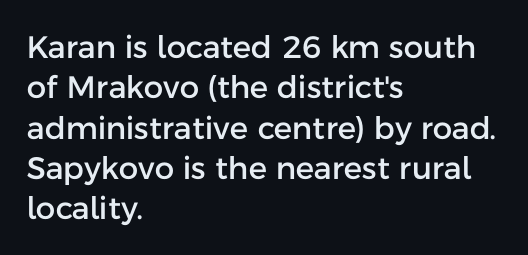
{"serif": "no", "italic": "no", "width": "normal", "stroke_contrast": "low", "x_height": "medium", "monospaced": "no", "underline": "no", "align": "left", "line_spacing": "normal", "line_spacing_ratio": 1.3, "letter_spacing": "normal", "letter_spacing_em": 0.0, "glyph_px": 31}
